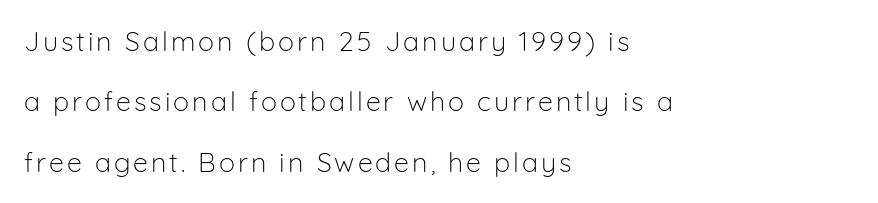
{"italic": "no", "bold": "no", "underline": "no", "align": "left", "line_spacing": "loose", "line_spacing_ratio": 2.24, "glyph_px": 27}
